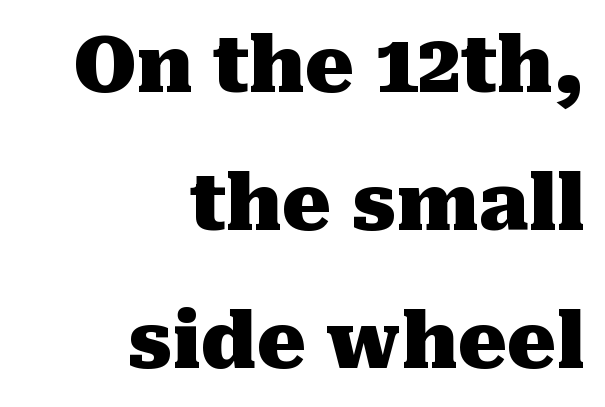
{"serif": "yes", "italic": "no", "bold": "yes", "weight": "heavy", "width": "normal", "stroke_contrast": "medium", "x_height": "medium", "monospaced": "no", "underline": "no", "align": "right", "line_spacing_ratio": 1.79, "letter_spacing": "normal", "letter_spacing_em": 0.0, "glyph_px": 77}
